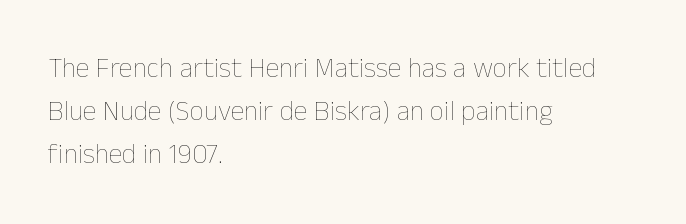
{"italic": "no", "bold": "no", "weight": "thin", "width": "normal", "stroke_contrast": "low", "x_height": "medium", "monospaced": "no", "underline": "no", "align": "left", "line_spacing": "normal", "line_spacing_ratio": 1.54, "letter_spacing": "normal", "letter_spacing_em": 0.0, "glyph_px": 28}
